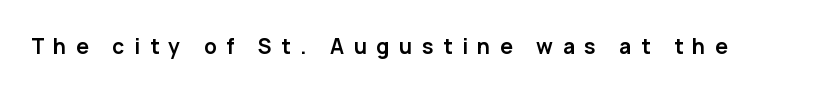
The image shows 21 px bold type, upright; set unusually wide letter spacing (+0.46 em), not underlined.
